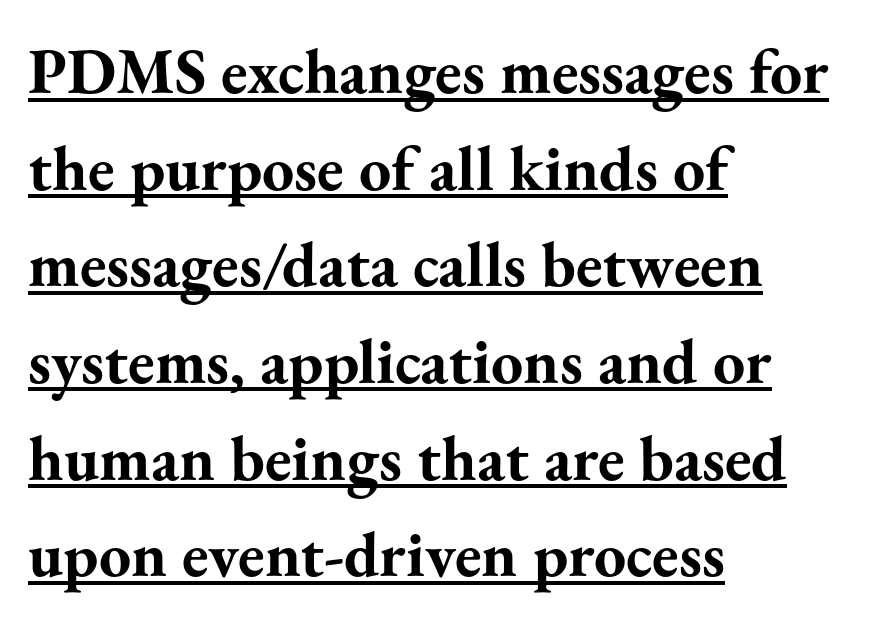
These lines are composed in type with serifs. Rendered with straight, roman letterforms. The passage shown is typed in a proportional face where columns would drift. Check the space under the baseline: a stroke is drawn there.
